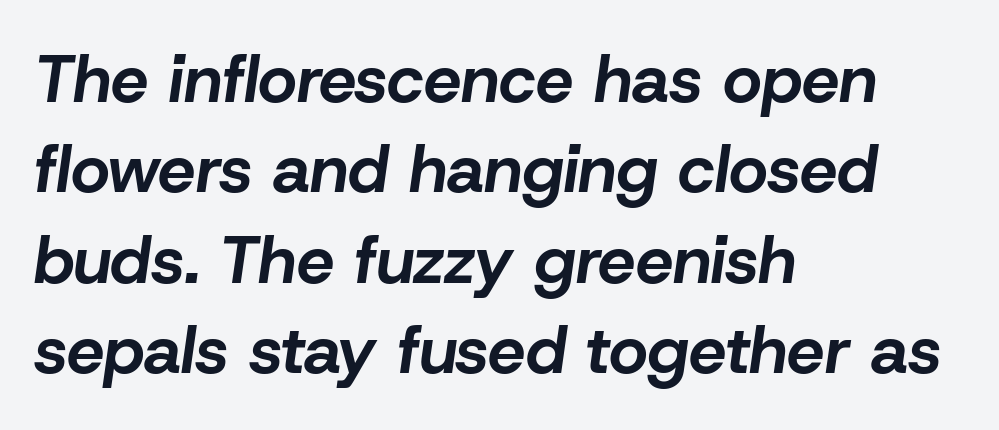
{"italic": "yes", "lean": "right", "slant_degrees": 8, "bold": "yes", "weight": "bold", "width": "normal", "stroke_contrast": "low", "x_height": "medium", "monospaced": "no", "underline": "no", "align": "left", "line_spacing": "normal", "line_spacing_ratio": 1.35, "letter_spacing": "normal", "letter_spacing_em": 0.0, "glyph_px": 67}
